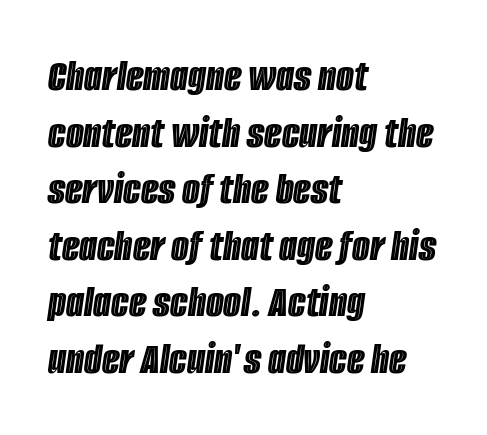
The image shows 46 px condensed type, italic (leaning right); set left-aligned, line spacing 1.23x, normal letter spacing, not underlined; a large x-height.
